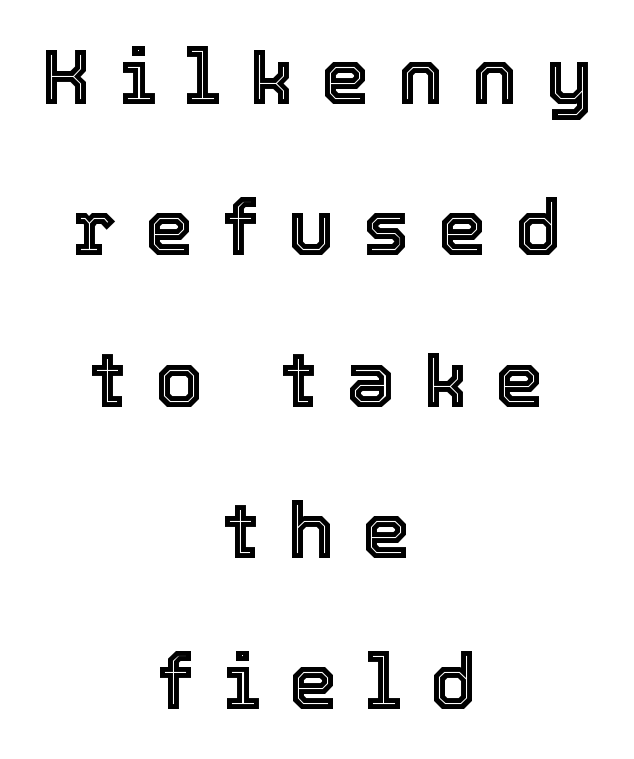
Posture: straight, roman, zero tilt. Proportional: the letters do not fall into vertical columns. Compared with typical body copy, the letter spacing here is much looser. The leading is generous, giving the passage an open texture. Compared with a flush-left layout, this one balances lines on the center instead.
